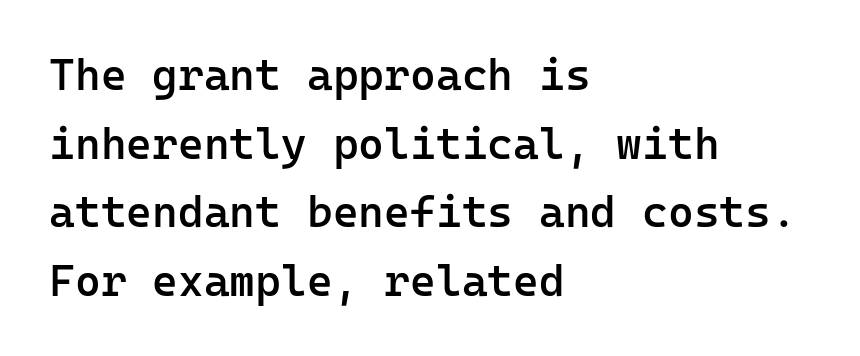
The image shows 44 px semibold sans-serif type, upright, monospaced; set left-aligned, normal line spacing (1.56x), normal letter spacing, not underlined; low stroke contrast and a medium x-height.
